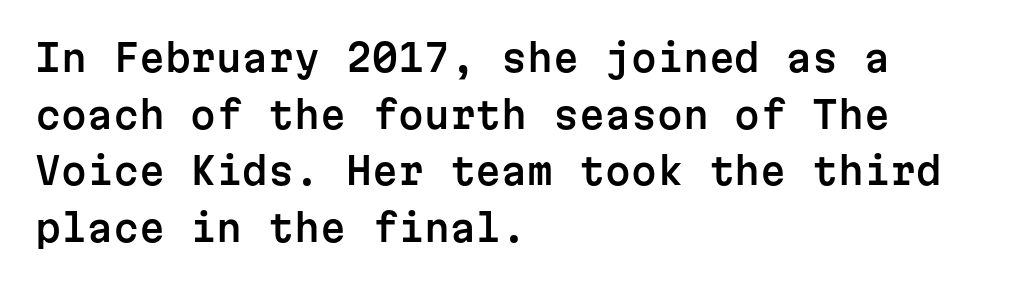
{"serif": "no", "italic": "no", "width": "normal", "stroke_contrast": "low", "x_height": "medium", "monospaced": "yes", "underline": "no", "align": "left", "line_spacing": "normal", "line_spacing_ratio": 1.53, "letter_spacing": "normal", "letter_spacing_em": 0.0, "glyph_px": 37}
